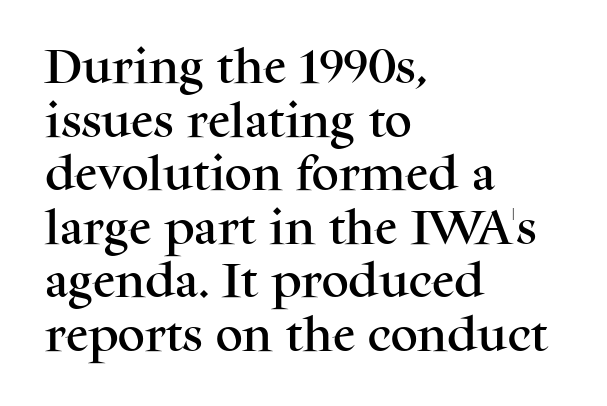
Q: Is the text italic (slanted)? A: No, it is upright.
Q: Is the typeface a serif or a sans-serif typeface? A: Serif.
Q: Is the text underlined? A: No.
Q: How is the paragraph aligned? A: Left-aligned.
Q: Is the spacing between letters normal or unusually wide? A: Normal.
Q: Is the spacing between lines tight, normal or loose? A: Normal.
Q: Width (condensed, normal, or wide)? A: Normal.
Q: Stroke contrast? A: Medium.
Q: x-height? A: Medium.
Q: Monospaced? A: No.
